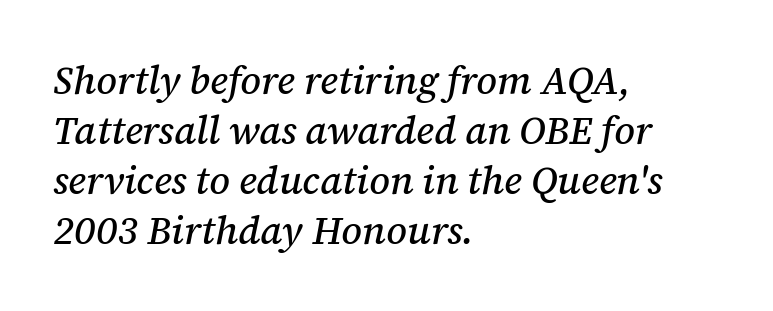
{"serif": "yes", "italic": "yes", "lean": "right", "slant_degrees": 12, "width": "normal", "stroke_contrast": "medium", "x_height": "medium", "monospaced": "no", "underline": "no", "align": "left", "line_spacing": "normal", "line_spacing_ratio": 1.28, "letter_spacing": "normal", "letter_spacing_em": 0.0, "glyph_px": 39}
